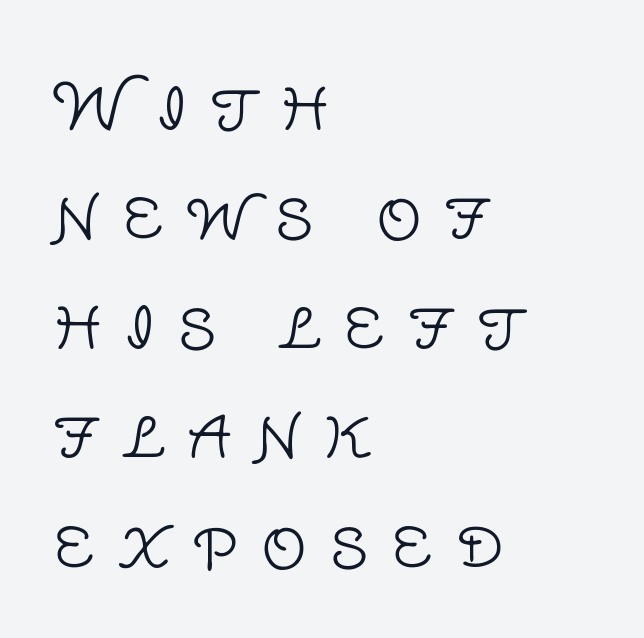
{"serif": "no", "bold": "no", "weight": "light", "width": "normal", "stroke_contrast": "low", "x_height": "large", "monospaced": "no", "underline": "no", "align": "left", "line_spacing_ratio": 1.71, "letter_spacing": "wide", "letter_spacing_em": 0.35, "glyph_px": 64}
